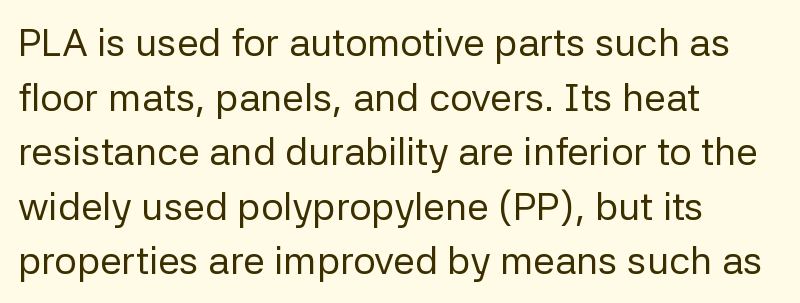
The image shows 39 px regular-weight sans-serif type, upright; set left-aligned, normal line spacing (1.4x), normal letter spacing, not underlined; low stroke contrast and a medium x-height.
